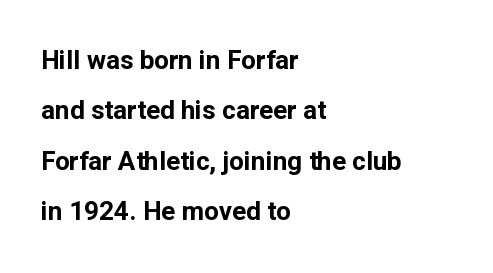
Weight check: bold — yes, fully. Widely set lines give the paragraph a tall, airy silhouette. This sample uses an upright cut, with every glyph sitting square on the baseline. The gap between lines stays unmarked. Every row of glyphs begins at an identical x-position on the left.
